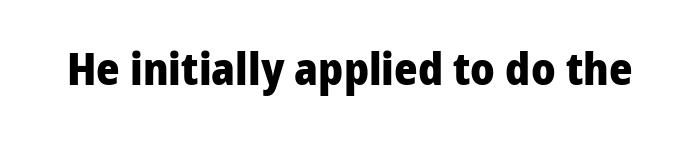
{"serif": "no", "italic": "no", "bold": "yes", "weight": "heavy", "width": "normal", "stroke_contrast": "low", "x_height": "medium", "monospaced": "no", "underline": "no", "letter_spacing": "normal", "letter_spacing_em": 0.0, "glyph_px": 45}
